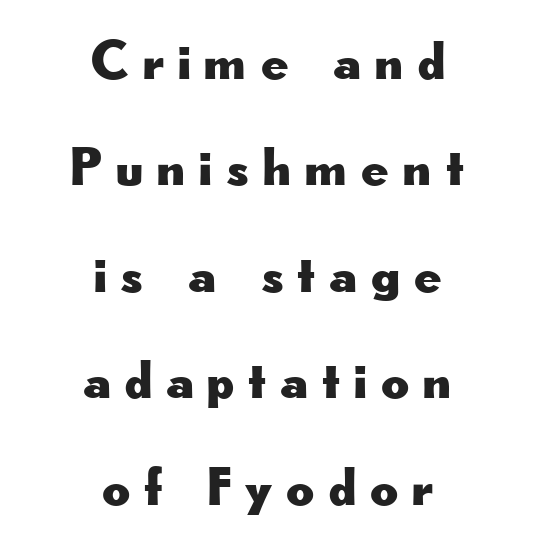
Where is the straight margin? There isn't one; the lines are centered. Think of a printed novel: that variable character pitch is what you see here. Substantial extra tracking has been applied to these lines. What kind of face is this? One without serifs — a sans. The axis of the letterforms is exactly vertical. Lines of text with bare space underneath.
